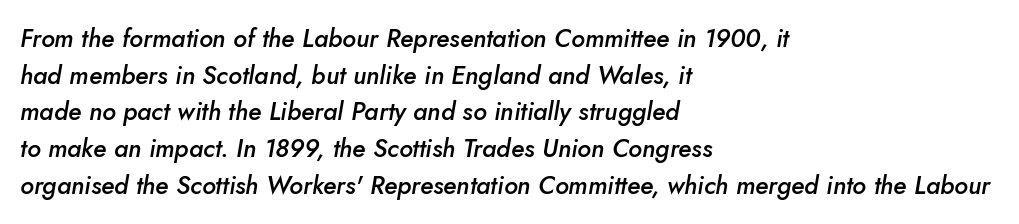
Q: Is the text bold? A: Semi-bold.
Q: Is the text italic (slanted)? A: Yes, it leans right by about 5 degrees.
Q: Is the text underlined? A: No.
Q: How is the paragraph aligned? A: Left-aligned.
Q: Is the spacing between letters normal or unusually wide? A: Normal.
Q: Is the spacing between lines tight, normal or loose? A: Normal.
